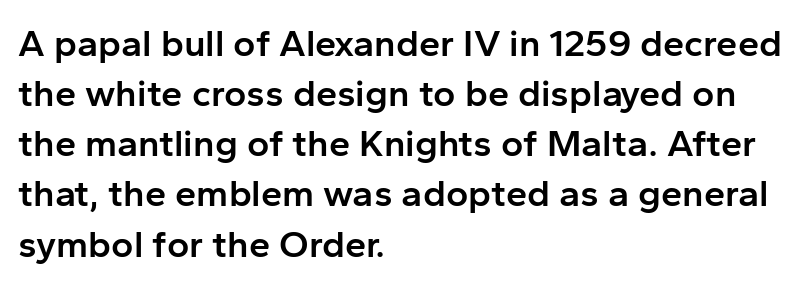
The image shows 38 px semibold sans-serif type, upright; set left-aligned, normal line spacing (1.32x), normal letter spacing, not underlined; low stroke contrast and a medium x-height.
